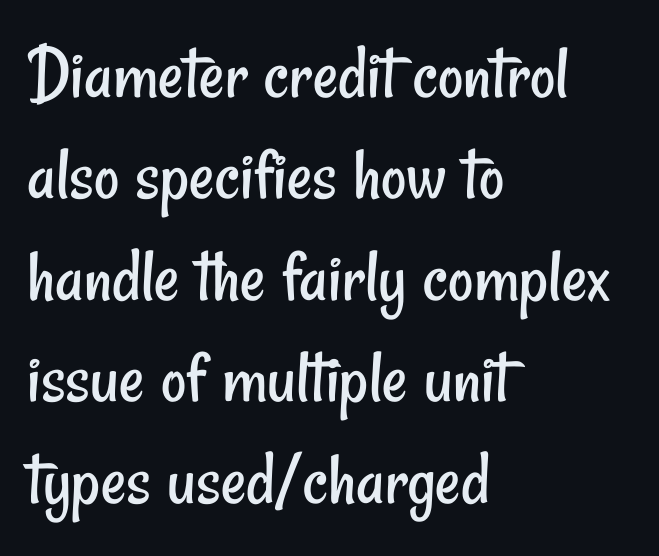
The image shows 78 px regular-weight, condensed sans-serif type; set left-aligned, normal line spacing (1.3x), normal letter spacing, not underlined; low stroke contrast and a small x-height.
